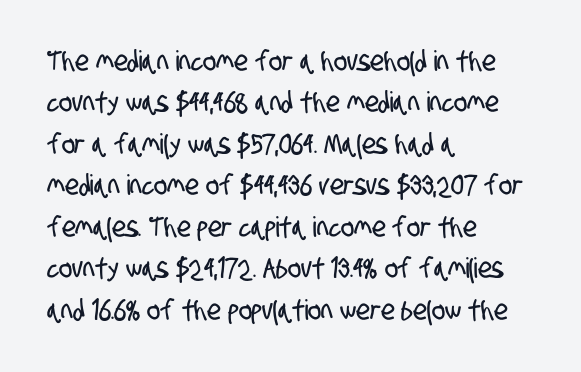
Q: Is the typeface a serif or a sans-serif typeface? A: Sans-serif.
Q: Is the text underlined? A: No.
Q: How is the paragraph aligned? A: Left-aligned.
Q: Is the spacing between letters normal or unusually wide? A: Normal.
Q: Is the spacing between lines tight, normal or loose? A: Normal.
Q: Width (condensed, normal, or wide)? A: Condensed.
Q: Stroke contrast? A: Low.
Q: x-height? A: Large.
Q: Monospaced? A: No.
